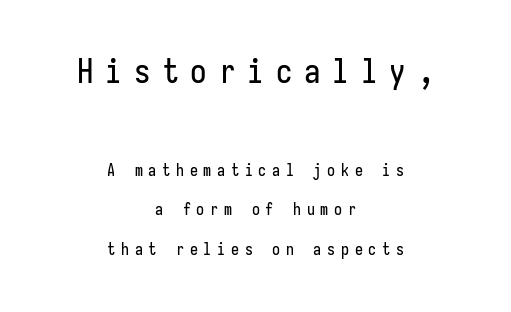
The image shows 33 px condensed sans-serif type, upright, monospaced; set centered, loose line spacing (2.49x), unusually wide letter spacing (+0.36 em), not underlined; the first (top) block is 2.06x larger; low stroke contrast and a medium x-height.
